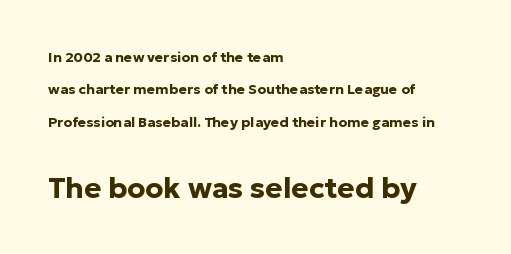
The image shows 29 px bold sans-serif type, upright; set left-aligned, loose line spacing (2.32x), normal letter spacing, not underlined; the second (bottom) block is 2.07x larger; low stroke contrast and a medium x-height.
